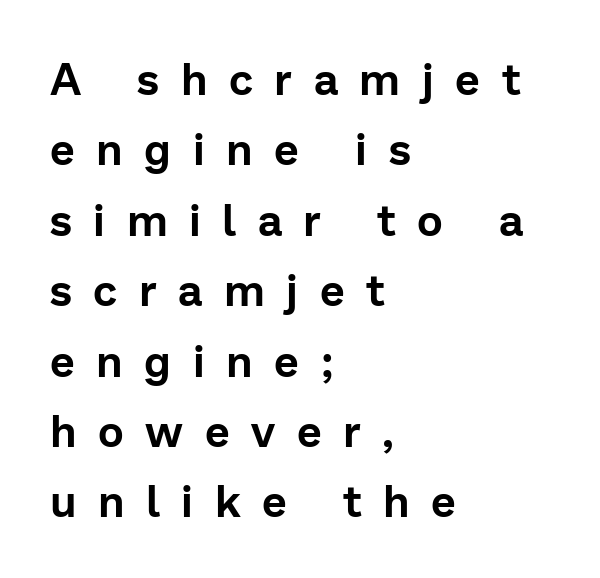
Stroke terminals: plain, sans-serif. Do the characters align in a grid? No, the font is proportional. You can tell it's not italic because the verticals are truly vertical. The leading is moderate, giving the passage an even texture.
